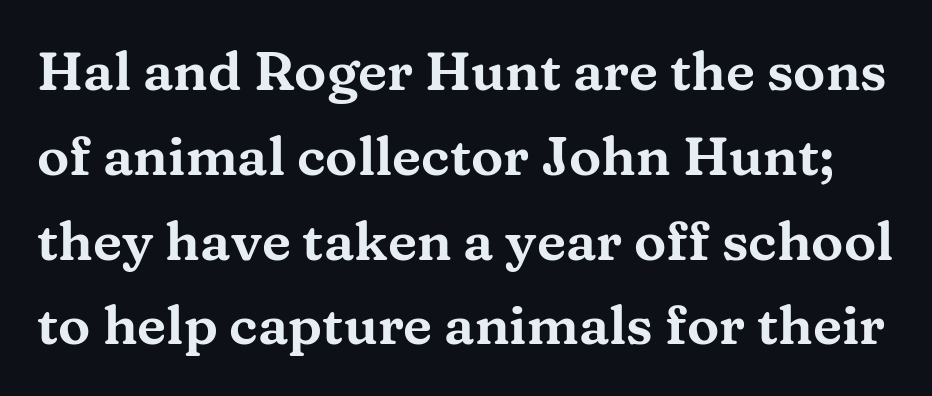
Q: Is the text italic (slanted)? A: No, it is upright.
Q: Is the typeface a serif or a sans-serif typeface? A: Serif.
Q: Is the text underlined? A: No.
Q: Is the spacing between letters normal or unusually wide? A: Normal.
Q: Is the spacing between lines tight, normal or loose? A: Normal.
Q: Width (condensed, normal, or wide)? A: Wide.
Q: Stroke contrast? A: Medium.
Q: x-height? A: Medium.
Q: Monospaced? A: No.
